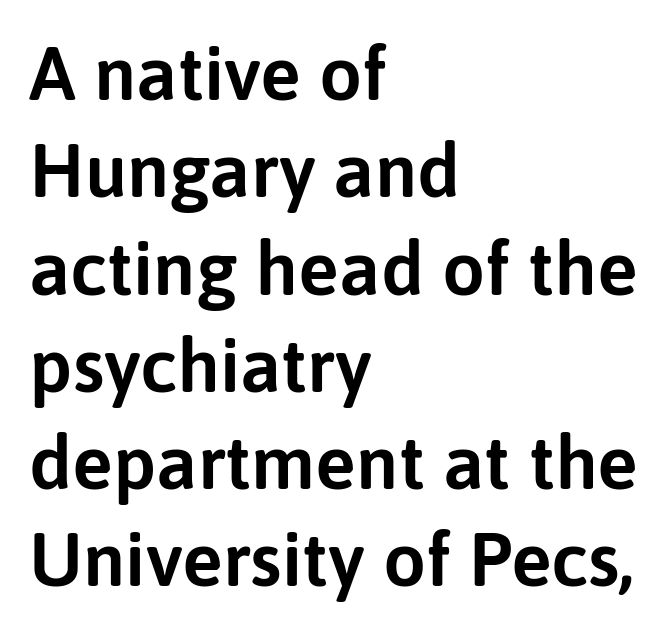
These lines are composed in type without serifs. The letters sit at their default tracking, neither squeezed nor spread. Posture: vertical. The face used here is proportionally spaced, like ordinary book or web type. The paragraph has a hard left edge and a soft right edge. The rendering uses a moderate line-height, typical for paragraphs.
